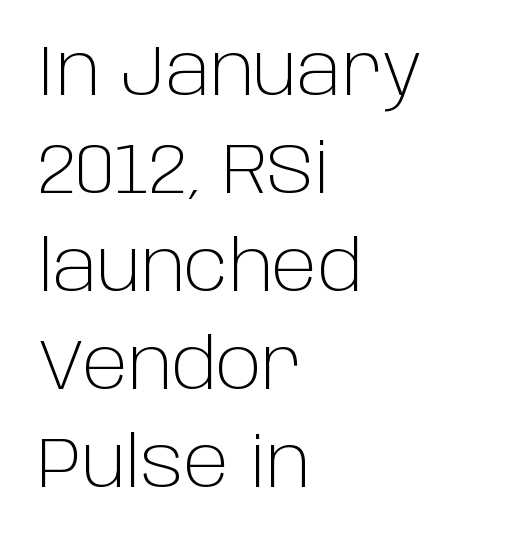
{"serif": "no", "italic": "no", "bold": "no", "weight": "light", "width": "normal", "stroke_contrast": "low", "x_height": "large", "monospaced": "no", "underline": "no", "align": "left", "line_spacing": "normal", "line_spacing_ratio": 1.38, "letter_spacing": "normal", "letter_spacing_em": 0.0, "glyph_px": 71}
